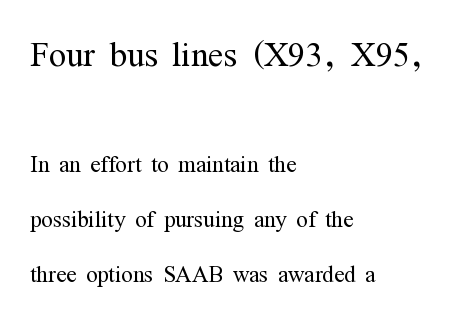
The image shows 45 px light, condensed serif type, upright; set left-aligned, line spacing 1.83x, normal letter spacing, not underlined; the first (top) block is 1.5x larger; medium stroke contrast and a medium x-height.
